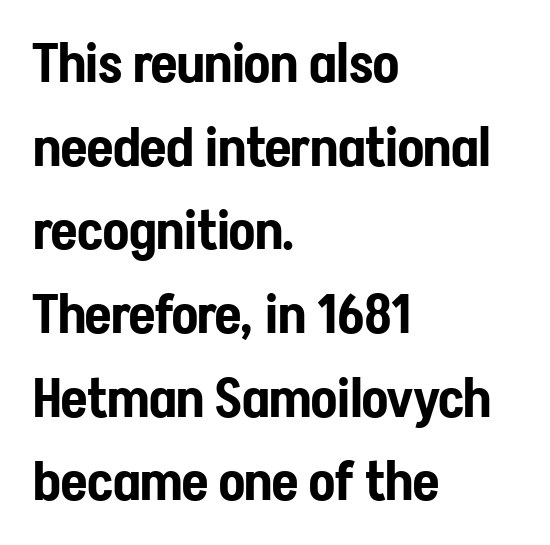
Q: Is the text italic (slanted)? A: No, it is upright.
Q: Is the typeface a serif or a sans-serif typeface? A: Sans-serif.
Q: Is the text underlined? A: No.
Q: How is the paragraph aligned? A: Left-aligned.
Q: Is the spacing between letters normal or unusually wide? A: Normal.
Q: Is the spacing between lines tight, normal or loose? A: Normal.
Q: Width (condensed, normal, or wide)? A: Condensed.
Q: Stroke contrast? A: Low.
Q: x-height? A: Medium.
Q: Monospaced? A: No.
